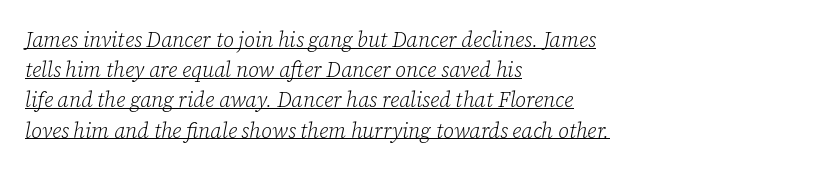
Between one letter and the next there's only the usual sliver of space. Glance below the letters and you will spot a drawn line. Stems and bowls with no extra thickness — not bold. These lines are set flush left with a ragged right edge.
